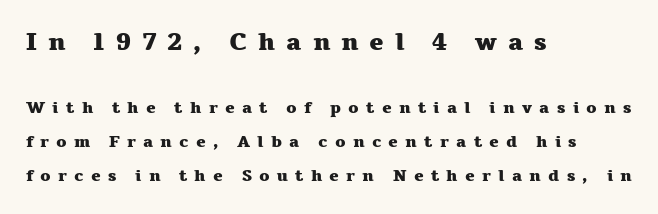
{"italic": "no", "bold": "yes", "underline": "no", "align": "left", "line_spacing": "loose", "line_spacing_ratio": 2.14, "letter_spacing": "wide", "letter_spacing_em": 0.45, "larger_block": "first", "size_ratio": 1.5, "glyph_px": 24}
